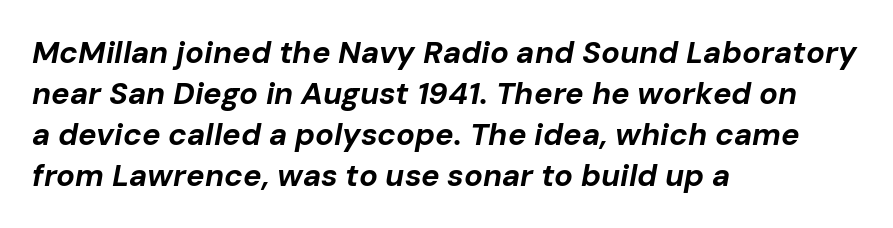
Weight check: bold — yes, fully. In terms of posture, this sample is oblique. This sample keeps an unexceptional amount of space between lines. What stands out about the letter spacing? Nothing — it is the standard amount. Unmarked baselines from the first word to the last.
